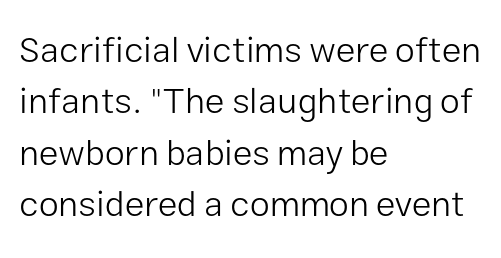
Q: Is the text bold? A: No.
Q: Is the text italic (slanted)? A: No, it is upright.
Q: Is the typeface a serif or a sans-serif typeface? A: Sans-serif.
Q: Is the text underlined? A: No.
Q: How is the paragraph aligned? A: Left-aligned.
Q: Is the spacing between letters normal or unusually wide? A: Normal.
Q: Is the spacing between lines tight, normal or loose? A: Normal.
Q: Width (condensed, normal, or wide)? A: Normal.
Q: Stroke contrast? A: Low.
Q: x-height? A: Medium.
Q: Monospaced? A: No.
